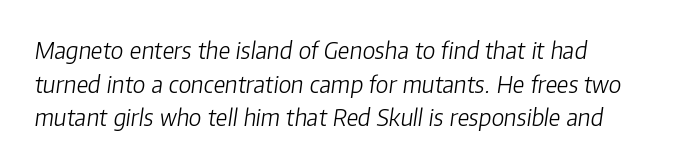
{"italic": "yes", "lean": "right", "slant_degrees": 8, "bold": "no", "underline": "no", "line_spacing": "normal", "line_spacing_ratio": 1.46, "letter_spacing": "normal", "letter_spacing_em": 0.0, "glyph_px": 23}
